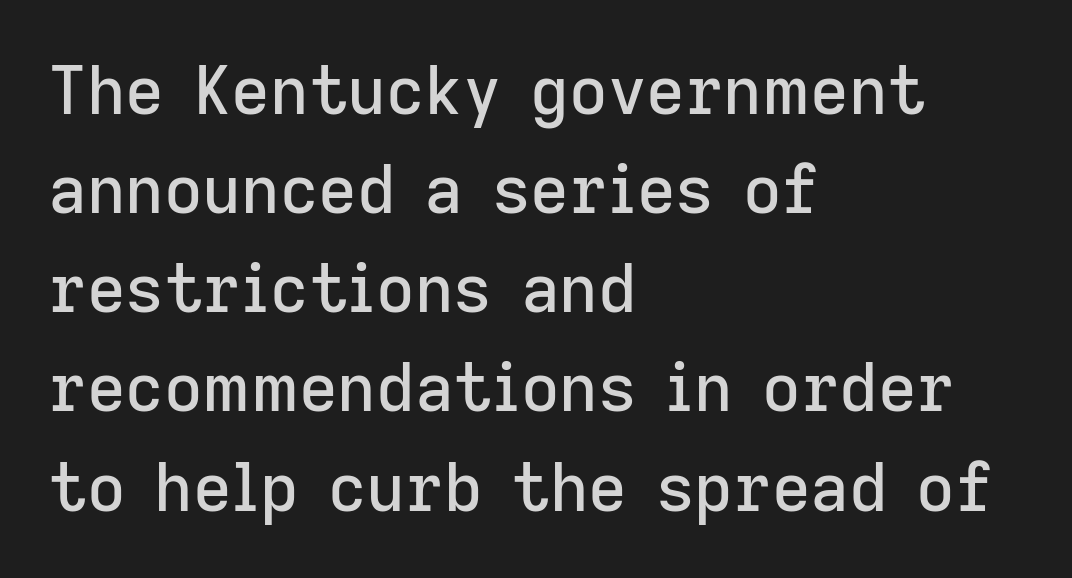
Q: Is the text italic (slanted)? A: No, it is upright.
Q: Is the typeface a serif or a sans-serif typeface? A: Sans-serif.
Q: Is the text underlined? A: No.
Q: How is the paragraph aligned? A: Left-aligned.
Q: Is the spacing between letters normal or unusually wide? A: Normal.
Q: Is the spacing between lines tight, normal or loose? A: Normal.
Q: Width (condensed, normal, or wide)? A: Normal.
Q: Stroke contrast? A: Low.
Q: x-height? A: Medium.
Q: Monospaced? A: No.
